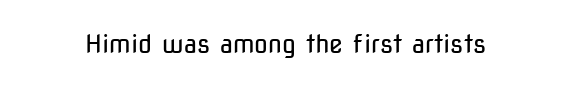
{"italic": "no", "bold": "no", "underline": "no", "letter_spacing": "normal", "letter_spacing_em": 0.0, "glyph_px": 25}
